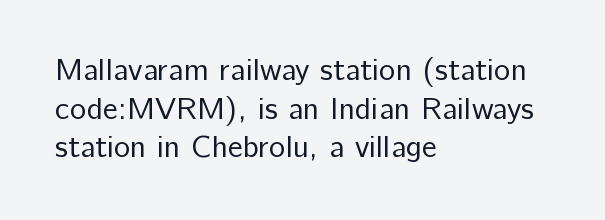
{"serif": "no", "italic": "no", "bold": "no", "weight": "regular", "width": "normal", "stroke_contrast": "low", "x_height": "medium", "monospaced": "no", "underline": "no", "align": "left", "line_spacing": "normal", "line_spacing_ratio": 1.25, "letter_spacing": "normal", "letter_spacing_em": 0.0, "glyph_px": 31}
